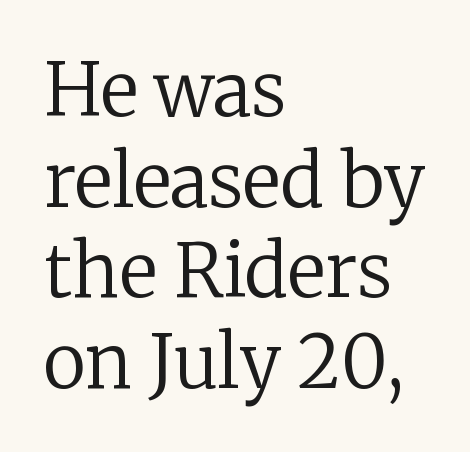
{"serif": "yes", "italic": "no", "bold": "no", "weight": "regular", "width": "normal", "stroke_contrast": "low", "x_height": "medium", "monospaced": "no", "underline": "no", "align": "left", "line_spacing_ratio": 1.24, "letter_spacing": "normal", "letter_spacing_em": 0.0, "glyph_px": 73}
